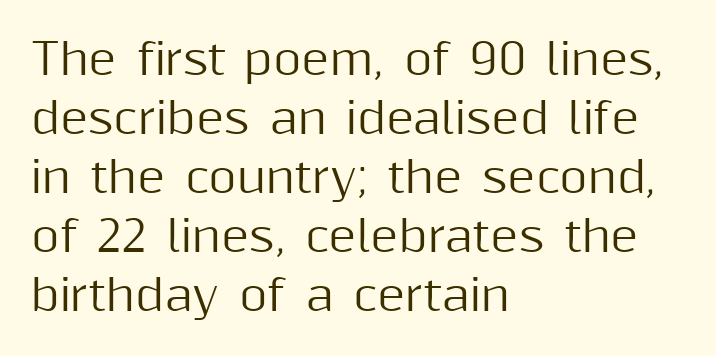
Q: Is the text italic (slanted)? A: No, it is upright.
Q: Is the typeface a serif or a sans-serif typeface? A: Sans-serif.
Q: Is the text underlined? A: No.
Q: How is the paragraph aligned? A: Left-aligned.
Q: Is the spacing between letters normal or unusually wide? A: Normal.
Q: Is the spacing between lines tight, normal or loose? A: Normal.
Q: Width (condensed, normal, or wide)? A: Normal.
Q: Stroke contrast? A: Medium.
Q: x-height? A: Medium.
Q: Monospaced? A: No.
